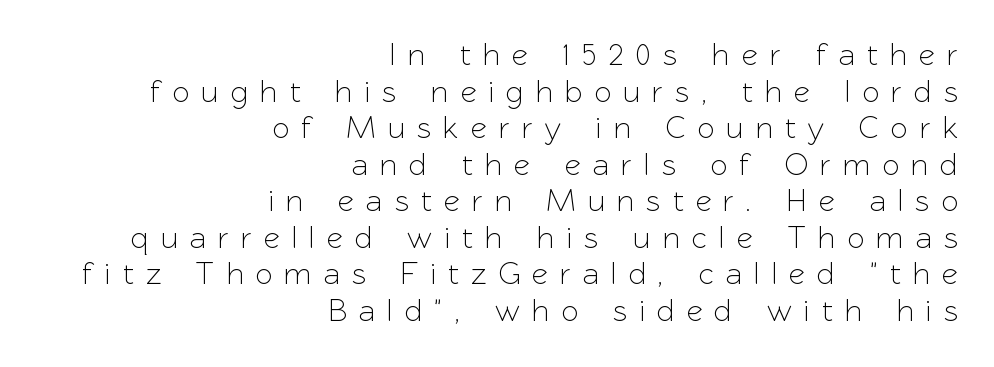
{"serif": "no", "italic": "no", "width": "normal", "stroke_contrast": "low", "x_height": "medium", "monospaced": "no", "underline": "no", "align": "right", "line_spacing_ratio": 1.18, "letter_spacing": "wide", "letter_spacing_em": 0.42, "glyph_px": 31}
